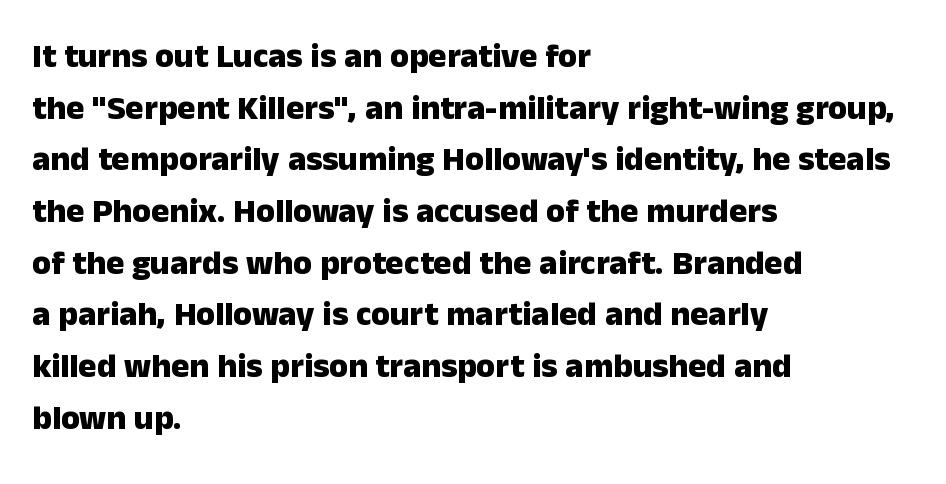
The image shows 34 px heavy sans-serif type, upright; set left-aligned, normal line spacing (1.52x), normal letter spacing, not underlined; low stroke contrast and a medium x-height.
